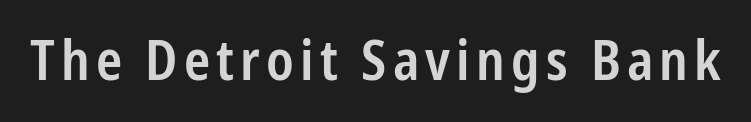
The image shows 56 px semibold, condensed sans-serif type, upright; set not underlined; low stroke contrast and a medium x-height.
